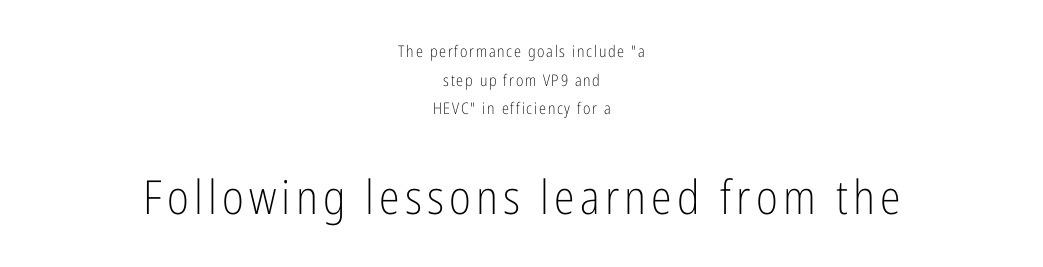
Q: Is the text bold? A: No.
Q: Is the text italic (slanted)? A: No, it is upright.
Q: Is the typeface a serif or a sans-serif typeface? A: Sans-serif.
Q: Is the text underlined? A: No.
Q: How is the paragraph aligned? A: Centered.
Q: Which block of text is set in a larger size, the first (top) or the second (bottom)? A: The second (bottom) one.
Q: Width (condensed, normal, or wide)? A: Condensed.
Q: Stroke contrast? A: Low.
Q: x-height? A: Medium.
Q: Monospaced? A: No.
